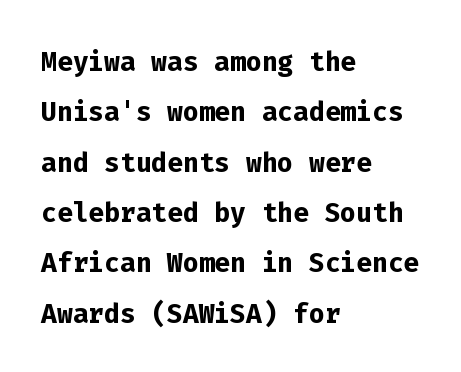
{"serif": "no", "italic": "no", "bold": "yes", "weight": "semibold", "width": "normal", "stroke_contrast": "low", "x_height": "medium", "monospaced": "yes", "underline": "no", "align": "left", "line_spacing": "normal", "line_spacing_ratio": 1.36, "letter_spacing": "normal", "letter_spacing_em": 0.0, "glyph_px": 37}
